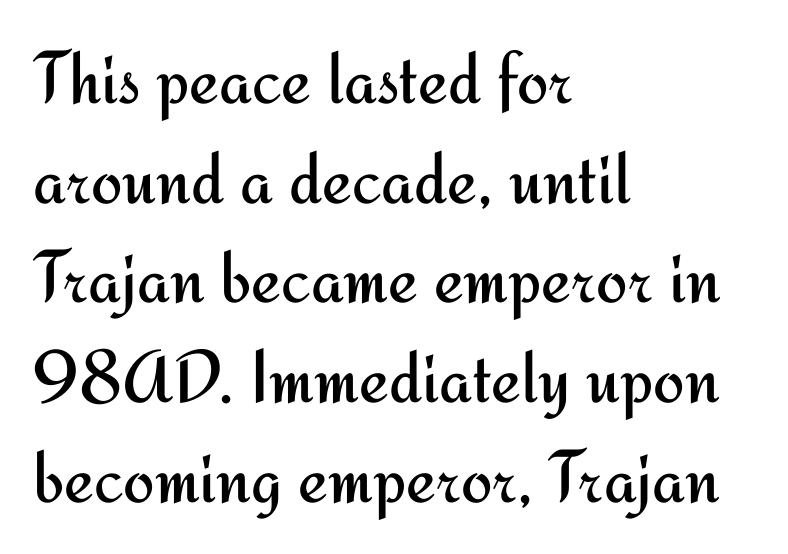
Type without underlining. Students, note that the glyphs here touch the page at normal intervals. The face used here is proportionally spaced, like ordinary book or web type. You can tell from the bare stems that sans-serif type was used. On a weight scale, this lands at 450 or below.
